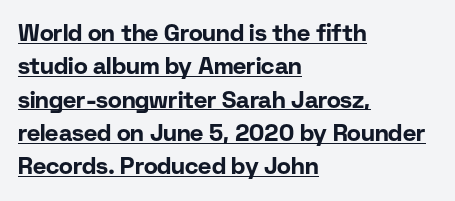
The image shows 23 px bold type, upright; set left-aligned, normal line spacing (1.45x), normal letter spacing, underlined.
